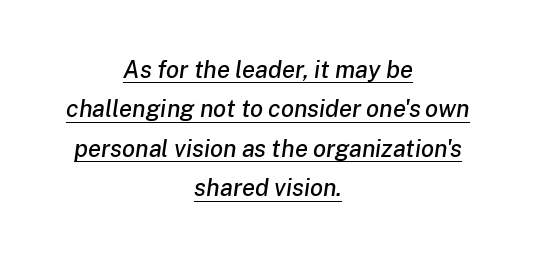
Q: Is the text italic (slanted)? A: Yes, it leans right by about 8 degrees.
Q: Is the text underlined? A: Yes.
Q: How is the paragraph aligned? A: Centered.
Q: Is the spacing between letters normal or unusually wide? A: Normal.
Q: Is the spacing between lines tight, normal or loose? A: Normal.
